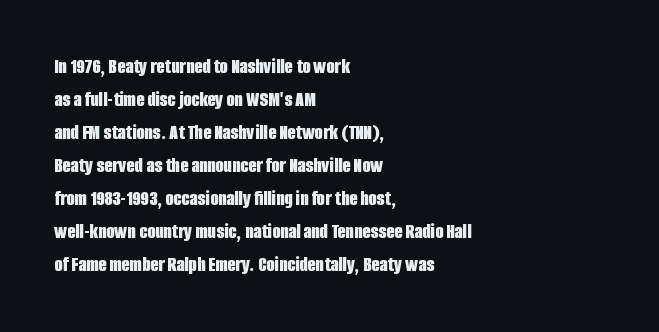
Q: Is the text bold? A: Yes.
Q: Is the text italic (slanted)? A: No, it is upright.
Q: Is the text underlined? A: No.
Q: How is the paragraph aligned? A: Left-aligned.
Q: Is the spacing between letters normal or unusually wide? A: Normal.
Q: Is the spacing between lines tight, normal or loose? A: Normal.
